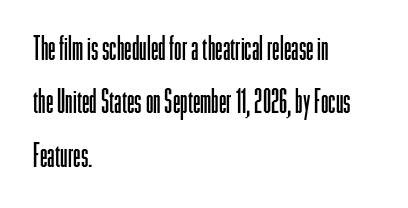
A typesetter would call this proportional, since set widths differ per character. Honestly, the letter spacing is just normal — you wouldn't notice it. Rendered with straight, roman letterforms. Glance below the letters and you will spot only blank space. Every row of glyphs begins at an identical x-position on the left. A sans-serif font was chosen for this passage.
